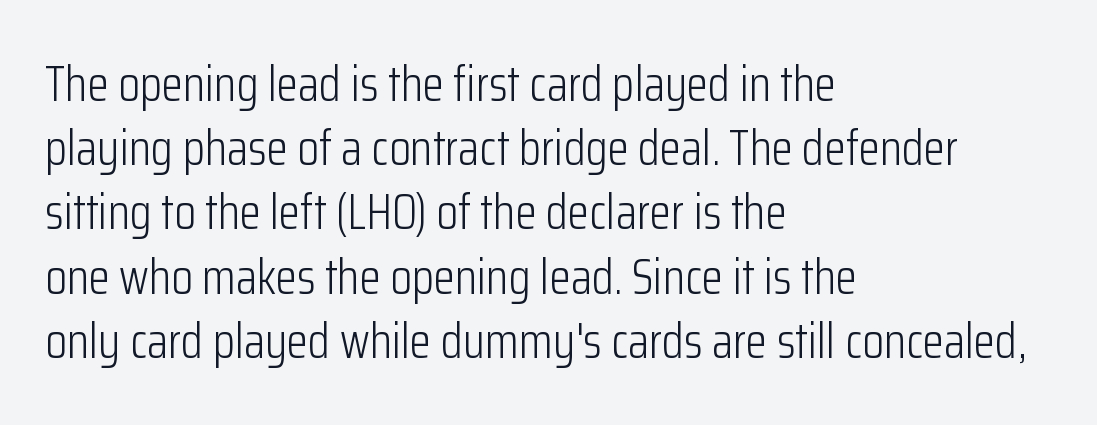
Q: Is the text bold? A: No.
Q: Is the text italic (slanted)? A: No, it is upright.
Q: Is the typeface a serif or a sans-serif typeface? A: Sans-serif.
Q: Is the text underlined? A: No.
Q: How is the paragraph aligned? A: Left-aligned.
Q: Is the spacing between letters normal or unusually wide? A: Normal.
Q: Is the spacing between lines tight, normal or loose? A: Normal.
Q: Width (condensed, normal, or wide)? A: Condensed.
Q: Stroke contrast? A: Low.
Q: x-height? A: Medium.
Q: Monospaced? A: No.
